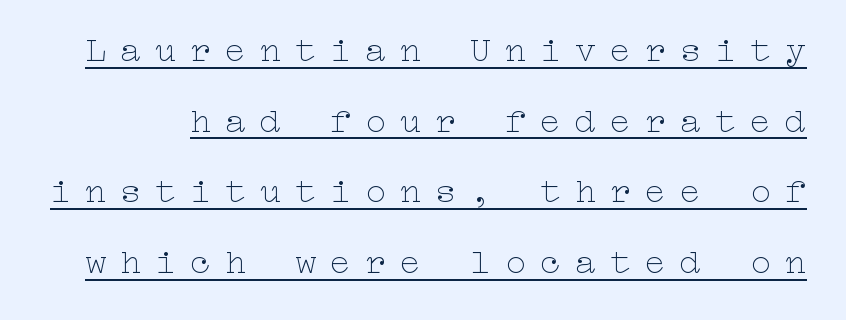
The rendered words wear a rule along their underside. Line spacing here is loose. Someone cranked the tracking dial way up on this one. Vertical stems look standard width or narrower in stroke.
